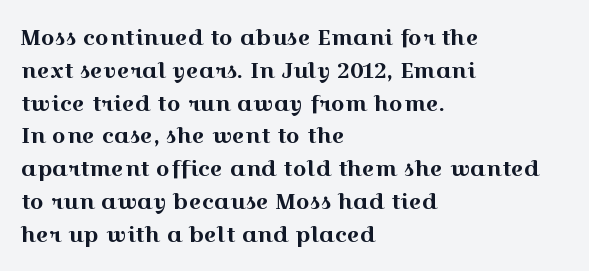
The image shows 22 px text type, upright; set left-aligned, normal line spacing (1.49x), normal letter spacing, not underlined.
